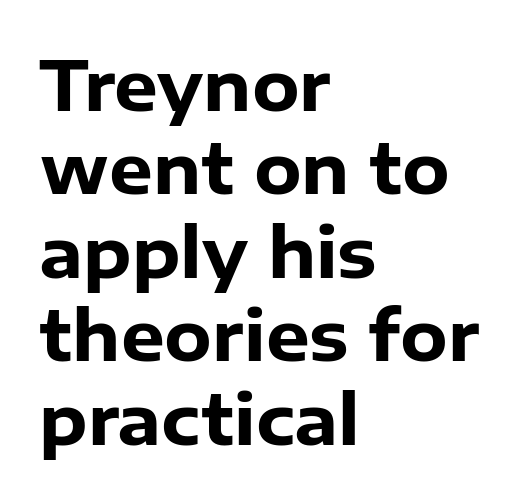
Grotesque or geometric, the face here clearly has no serifs. A classic flush-left, rag-right setting is used for this passage. Here the designer chose a conventional face with non-uniform glyph widths. Compared with typical body copy, the letter spacing here is the same. This is roman type, the default non-slanted kind.
